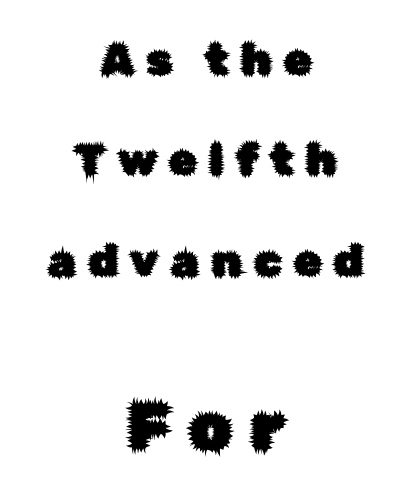
Q: Is the text italic (slanted)? A: No, it is upright.
Q: Is the typeface a serif or a sans-serif typeface? A: Sans-serif.
Q: Is the text underlined? A: No.
Q: How is the paragraph aligned? A: Centered.
Q: Is the spacing between letters normal or unusually wide? A: Unusually wide.
Q: Is the spacing between lines tight, normal or loose? A: Loose.
Q: Which block of text is set in a larger size, the first (top) or the second (bottom)? A: The second (bottom) one.
Q: Width (condensed, normal, or wide)? A: Normal.
Q: Stroke contrast? A: Low.
Q: x-height? A: Medium.
Q: Monospaced? A: No.
